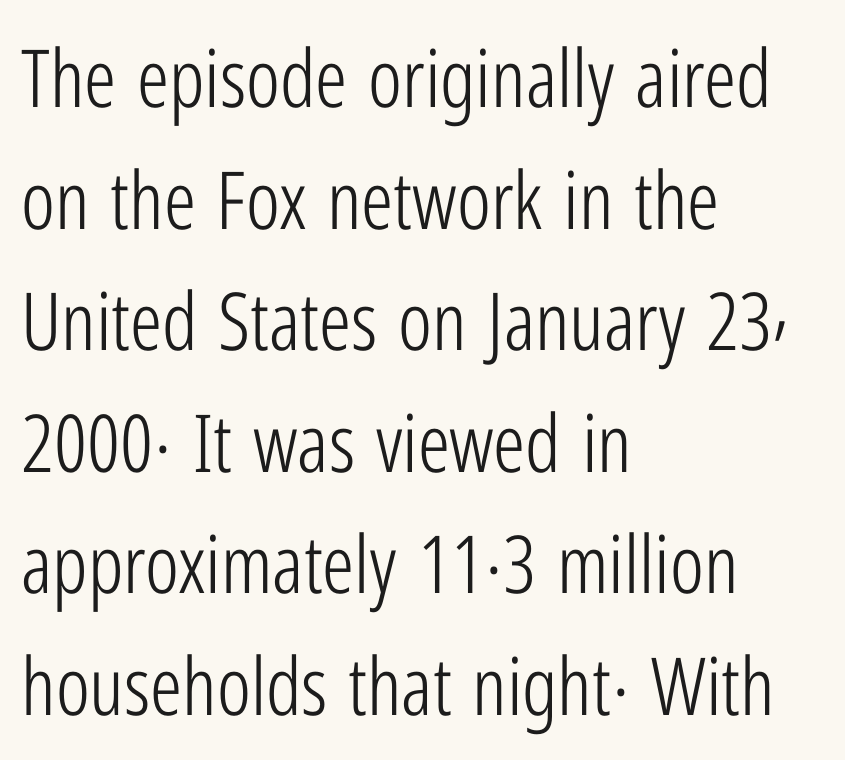
The image shows 80 px light, condensed sans-serif type, upright; set left-aligned, normal line spacing (1.52x), normal letter spacing, not underlined; low stroke contrast and a medium x-height.
